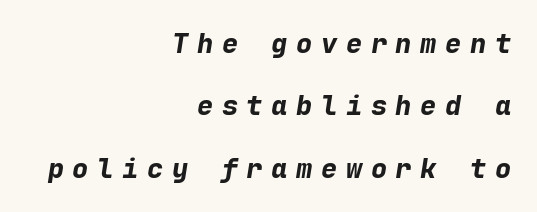
{"italic": "yes", "lean": "right", "slant_degrees": 9, "bold": "yes", "underline": "no", "align": "right", "line_spacing": "loose", "line_spacing_ratio": 2.31, "letter_spacing": "wide", "letter_spacing_em": 0.32, "glyph_px": 27}
